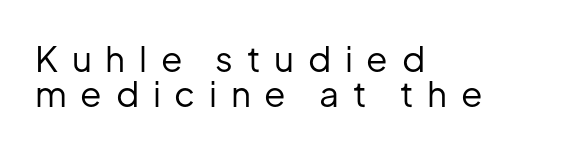
Q: Is the text bold? A: No.
Q: Is the text italic (slanted)? A: No, it is upright.
Q: Is the typeface a serif or a sans-serif typeface? A: Sans-serif.
Q: Is the text underlined? A: No.
Q: How is the paragraph aligned? A: Left-aligned.
Q: Is the spacing between letters normal or unusually wide? A: Unusually wide.
Q: Is the spacing between lines tight, normal or loose? A: Tight.
Q: Width (condensed, normal, or wide)? A: Normal.
Q: Stroke contrast? A: Low.
Q: x-height? A: Medium.
Q: Monospaced? A: No.
